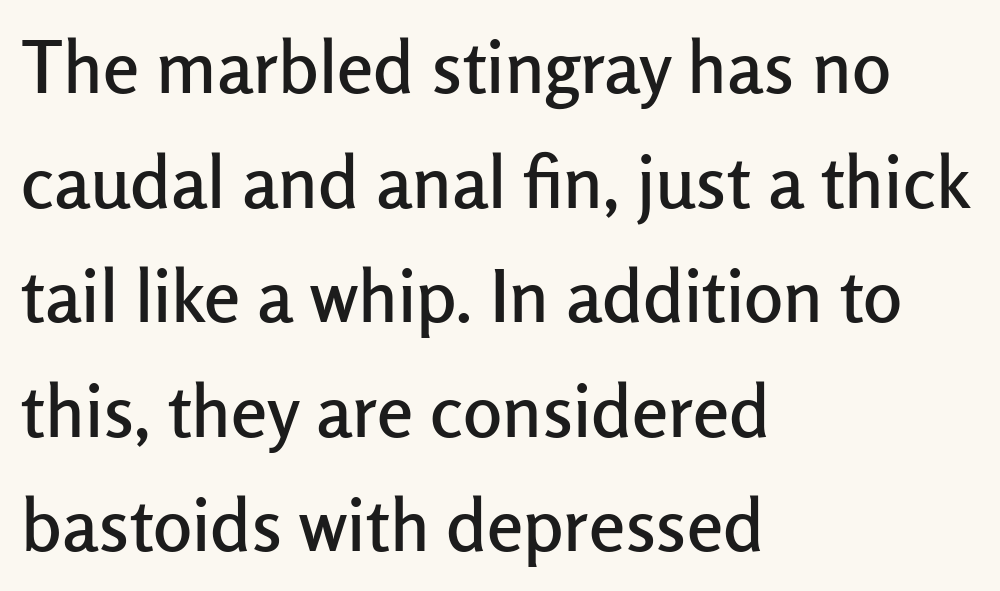
The designer left line spacing at the default. All the whitespace from short lines collects on the right. The horizontal fit of the characters is conventional and even. Unlike italic type, these characters show no tilt at all.
